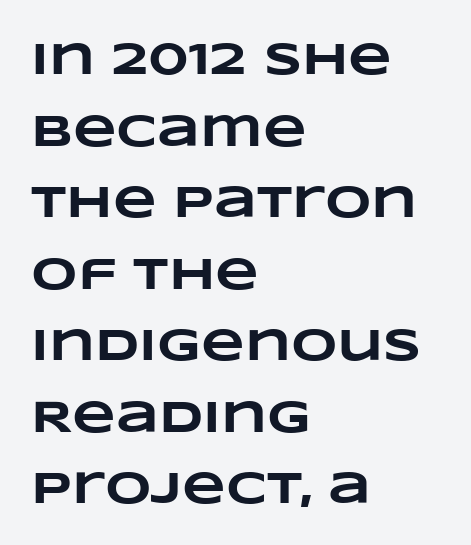
Weight check: bold — yes, fully. Nothing unusual about the tracking: characters are spaced as the font intends. The passage shown is typed in a proportional face where columns would drift. A typesetter would call this leading conventional body-copy spacing. The space directly below the letters is spotless. A classic flush-left, rag-right setting is used for this passage.
